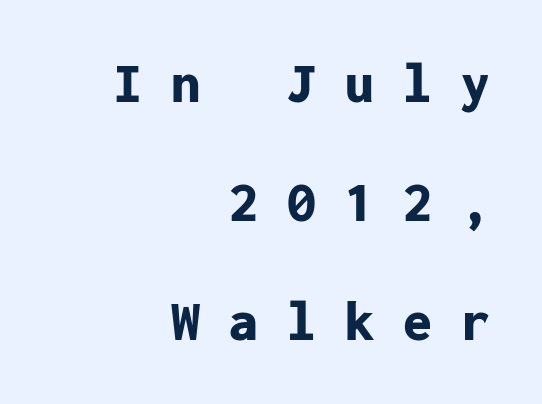
The image shows 58 px bold sans-serif type, upright, monospaced; set right-aligned, loose line spacing (2.05x), unusually wide letter spacing (+0.5 em), not underlined; low stroke contrast and a medium x-height.
